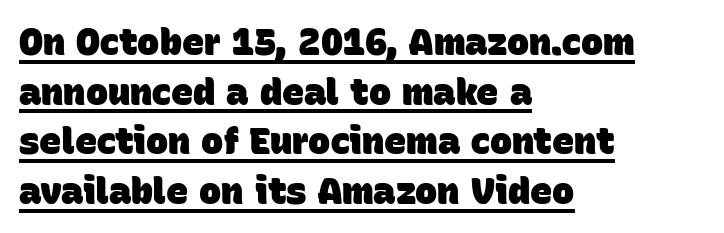
Quick note: interline space is typical. Varying glyph widths throughout — classic text-font behaviour. Horizontal alignment here is leftward, the default for most running prose. Is the letter spacing exaggerated? No — it looks like the ordinary default. The passage shown is typeset with a sans-serif family.
